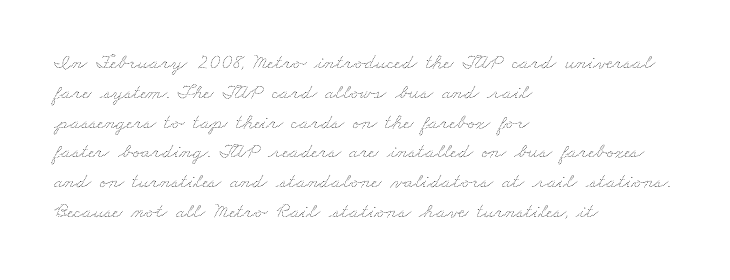
A quiet, ordinary-to-light weight characterises the typeface. This sample uses plain, unmodified letter spacing. Honestly, the row spacing looks completely unremarkable. The paragraph has a hard left edge and a soft right edge. Beneath every word, the page is bare.
